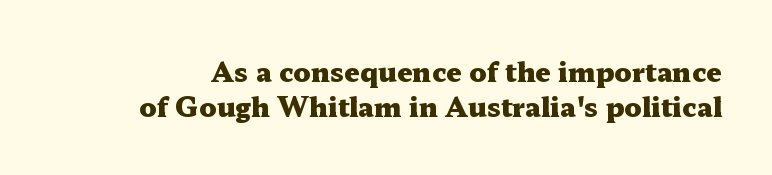
{"italic": "no", "bold": "yes", "underline": "no", "line_spacing": "normal", "line_spacing_ratio": 1.28, "letter_spacing": "normal", "letter_spacing_em": 0.0, "glyph_px": 27}
